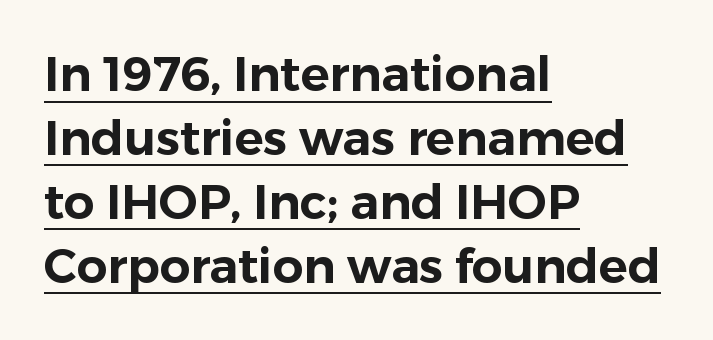
Rendered with straight, roman letterforms. The passage shown stacks its lines at a standard gap. What decoration does the sample have? An underline. These lines are composed in type without serifs. The line texture is even and compact thanks to regular tracking.
